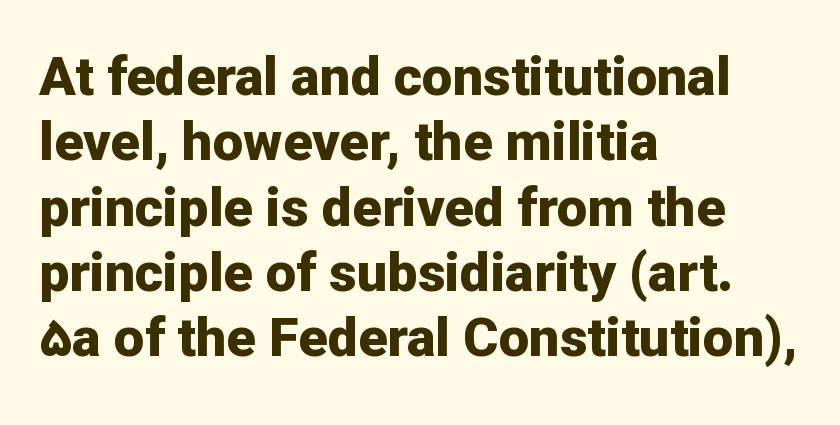
The image shows 54 px bold sans-serif type, upright; set left-aligned, line spacing 1.21x, normal letter spacing, not underlined; low stroke contrast and a medium x-height.
